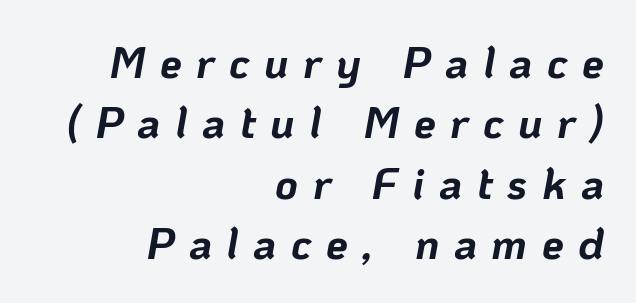
The image shows 44 px bold type, italic (leaning right); set right-aligned, normal line spacing (1.37x), unusually wide letter spacing (+0.33 em), not underlined; low stroke contrast and a medium x-height.
